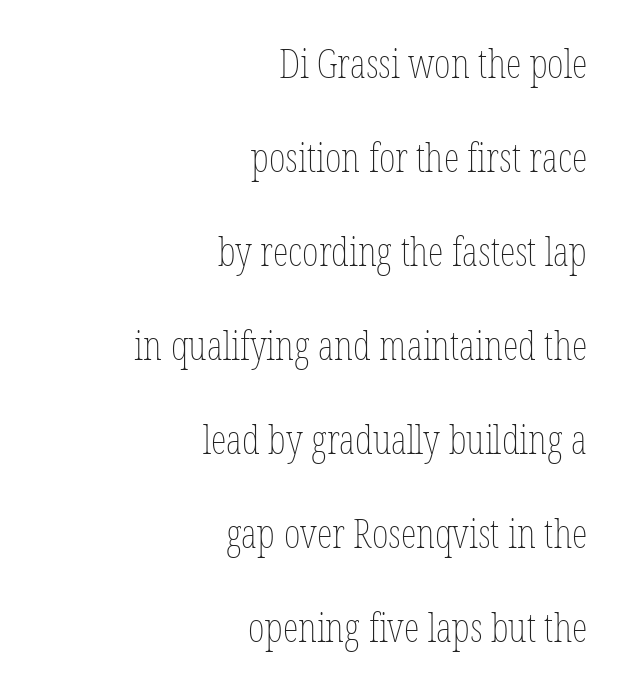
Q: Is the text bold? A: No.
Q: Is the text italic (slanted)? A: No, it is upright.
Q: Is the text underlined? A: No.
Q: How is the paragraph aligned? A: Right-aligned.
Q: Is the spacing between letters normal or unusually wide? A: Normal.
Q: Is the spacing between lines tight, normal or loose? A: Loose.
Q: Width (condensed, normal, or wide)? A: Condensed.
Q: Stroke contrast? A: Low.
Q: x-height? A: Medium.
Q: Monospaced? A: No.
